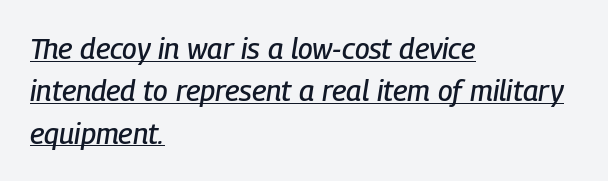
Does the leading feel generous? No, just average. Is the letter spacing exaggerated? No — it looks like the ordinary default. These lines were composed using italics. This sample has the flowing, uneven cadence of proportional lettering. The rendering anchors every line to the left-hand side. Descenders here cross a horizontal rule under the line.
